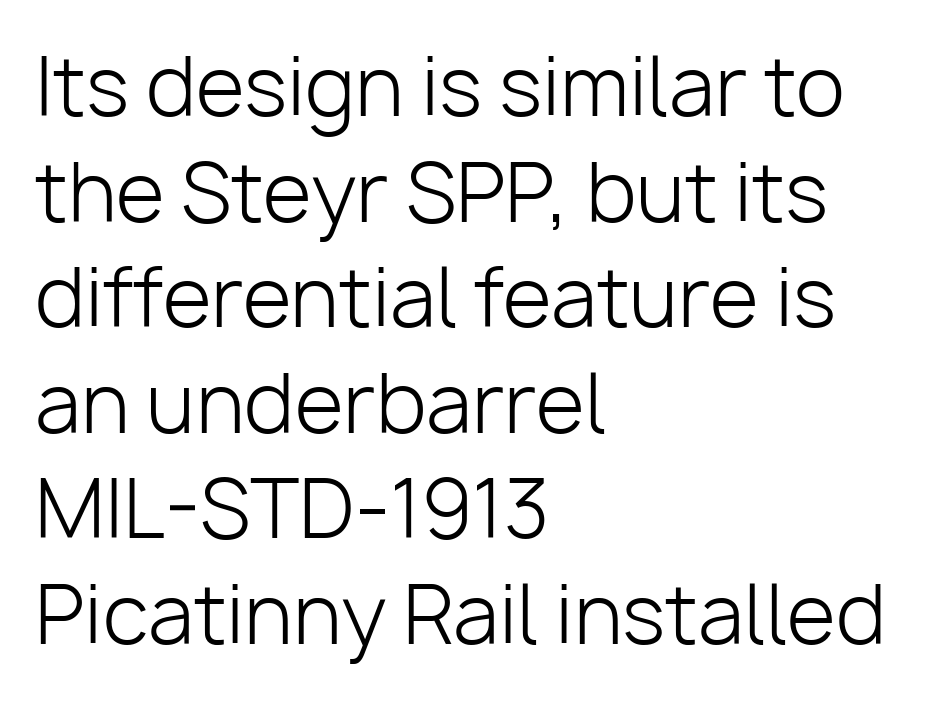
The image shows 80 px light sans-serif type, upright; set left-aligned, normal line spacing (1.32x), normal letter spacing, not underlined; low stroke contrast and a medium x-height.
